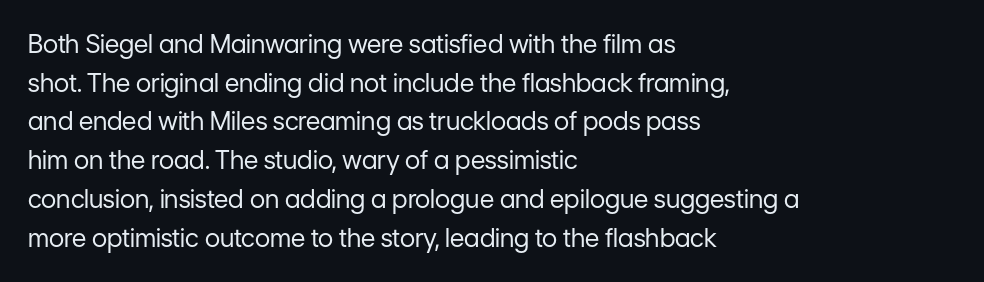
{"italic": "no", "bold": "no", "underline": "no", "align": "left", "line_spacing": "normal", "line_spacing_ratio": 1.55, "letter_spacing": "normal", "letter_spacing_em": 0.0, "glyph_px": 25}
